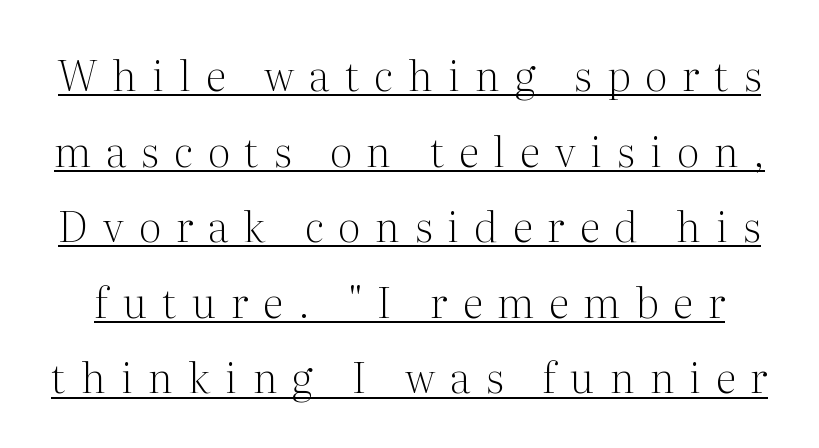
The image shows 42 px light serif type, upright; set line spacing 1.8x, unusually wide letter spacing (+0.36 em), underlined; medium stroke contrast and a medium x-height.
